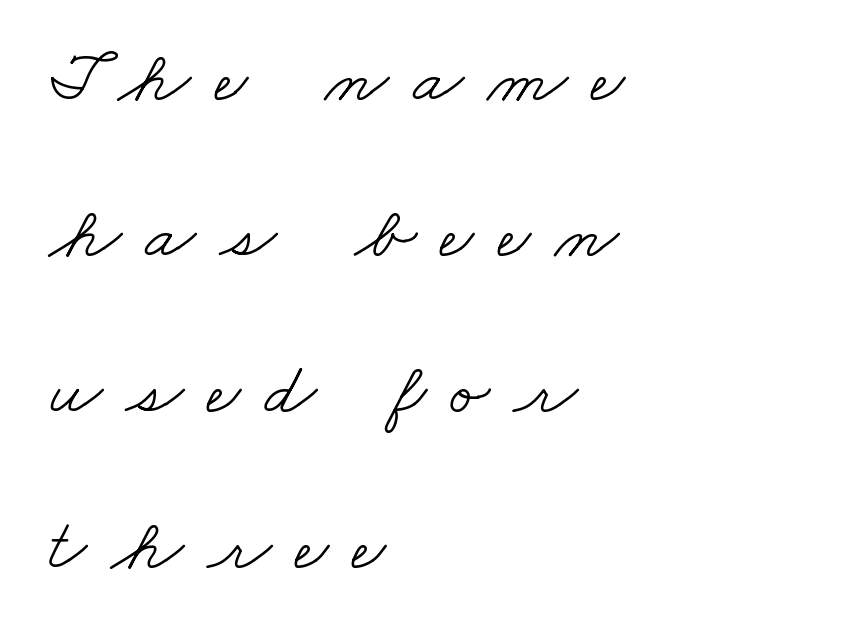
The image shows 74 px light, wide serif type; set left-aligned, loose line spacing (2.11x), unusually wide letter spacing (+0.32 em), not underlined; low stroke contrast and a small x-height.
